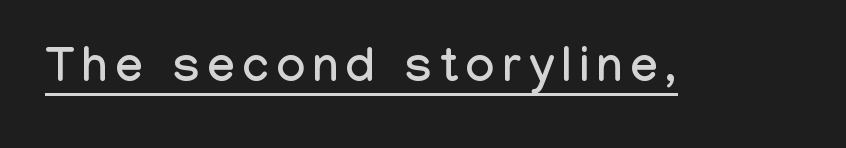
Q: Is the text italic (slanted)? A: No, it is upright.
Q: Is the typeface a serif or a sans-serif typeface? A: Sans-serif.
Q: Is the text underlined? A: Yes.
Q: Width (condensed, normal, or wide)? A: Condensed.
Q: Stroke contrast? A: Low.
Q: x-height? A: Medium.
Q: Monospaced? A: No.
